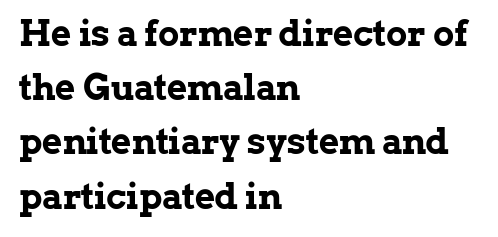
Has an underline been added? It has not. Baseline-to-baseline distance is the conventional proportion of letter height. The rendering keeps characters at their native spacing. Short and long lines alike share a common starting point at left.
